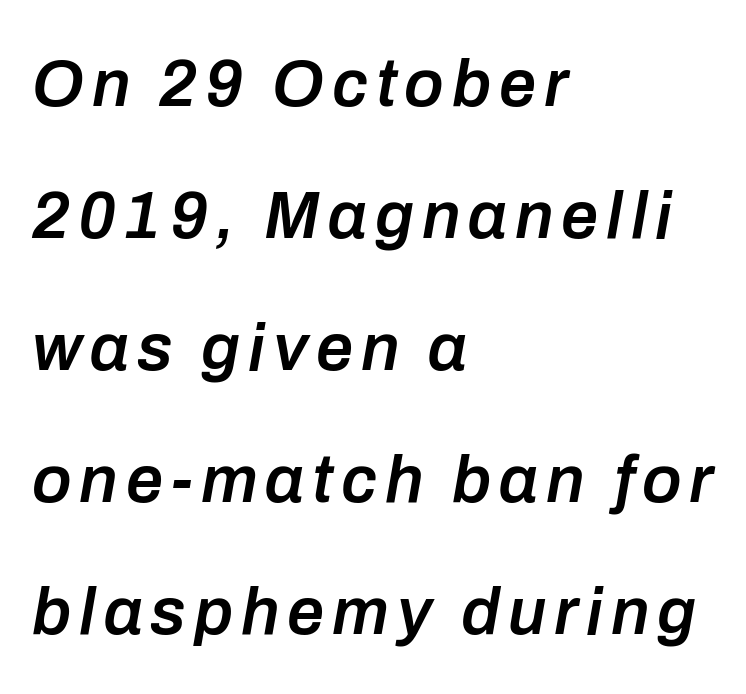
The image shows 66 px semibold type, italic (leaning right); set left-aligned, loose line spacing (2.0x), not underlined; low stroke contrast and a medium x-height.
